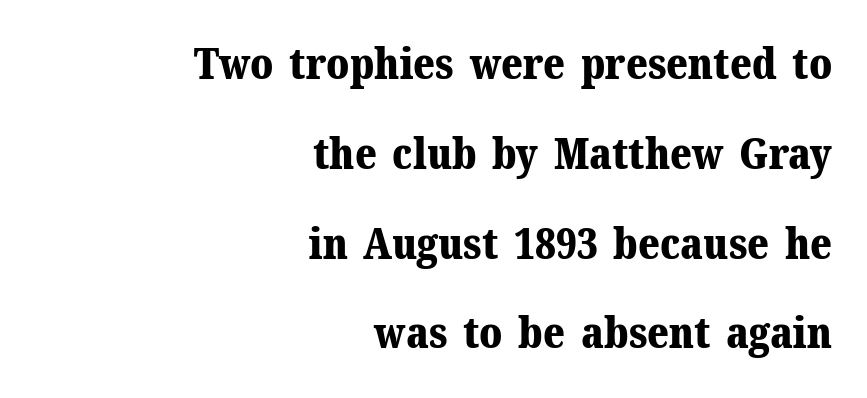
The image shows 44 px bold serif type, upright; set right-aligned, loose line spacing (2.04x), normal letter spacing, not underlined; medium stroke contrast and a medium x-height.
